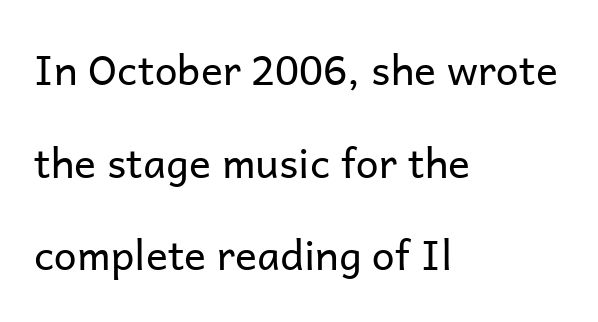
The letters stand upright; this is a roman face. Summary of vertical rhythm: relaxed, with wide interline spacing. These lines keep a tight, regular rhythm from letter to letter. The letters advance in unequal steps, a hallmark of proportional type. Caption: multi-line text, flush left, ragged right. Check where the strokes stop: nothing finishes them off — pure sans.
